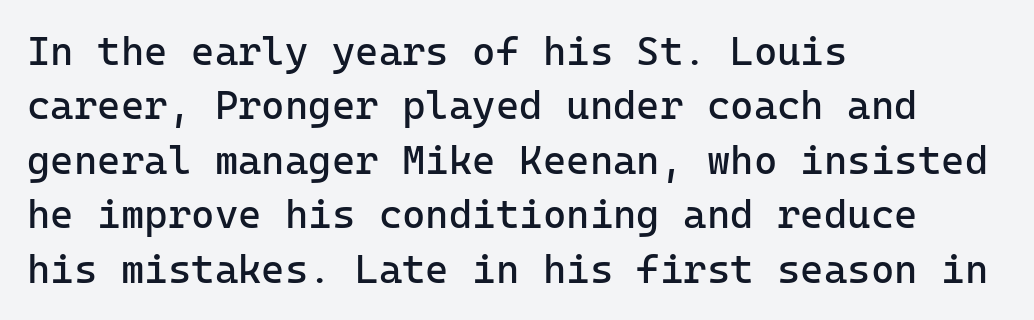
The area under the type is left untouched. Rendered with straight, roman letterforms. Is the type heavy? It reads as light-to-regular instead. In terms of leading, this rendering sits right in the middle. The gaps between neighbouring characters are ordinary and unremarkable.
